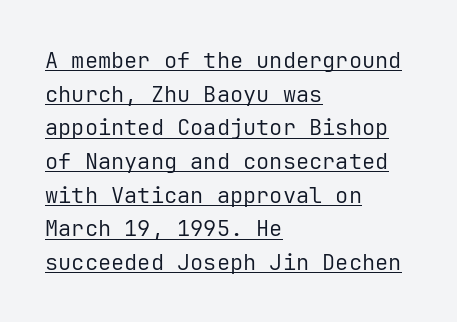
Q: Is the text bold? A: No.
Q: Is the text italic (slanted)? A: No, it is upright.
Q: Is the text underlined? A: Yes.
Q: How is the paragraph aligned? A: Left-aligned.
Q: Is the spacing between letters normal or unusually wide? A: Normal.
Q: Is the spacing between lines tight, normal or loose? A: Normal.
